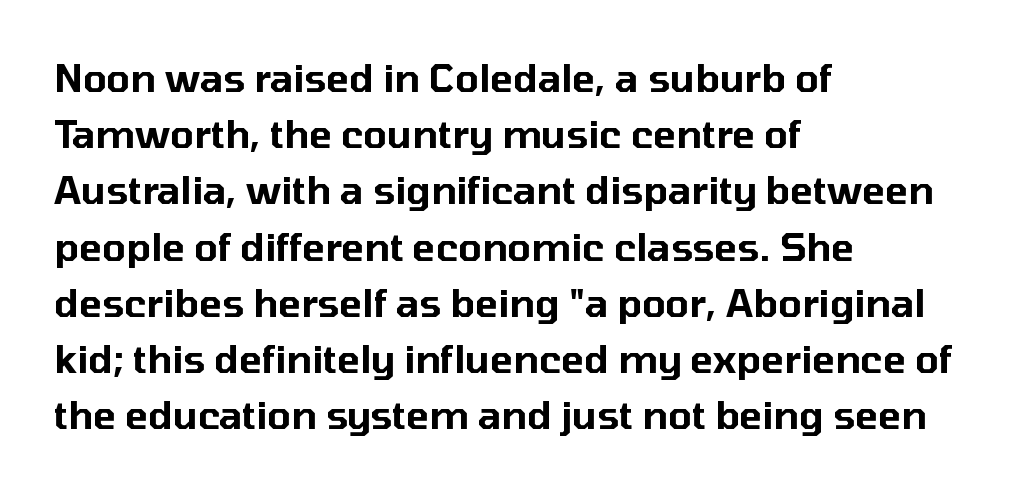
Q: Is the text italic (slanted)? A: No, it is upright.
Q: Is the typeface a serif or a sans-serif typeface? A: Sans-serif.
Q: Is the text underlined? A: No.
Q: How is the paragraph aligned? A: Left-aligned.
Q: Is the spacing between letters normal or unusually wide? A: Normal.
Q: Is the spacing between lines tight, normal or loose? A: Normal.
Q: Width (condensed, normal, or wide)? A: Normal.
Q: Stroke contrast? A: Low.
Q: x-height? A: Medium.
Q: Monospaced? A: No.
